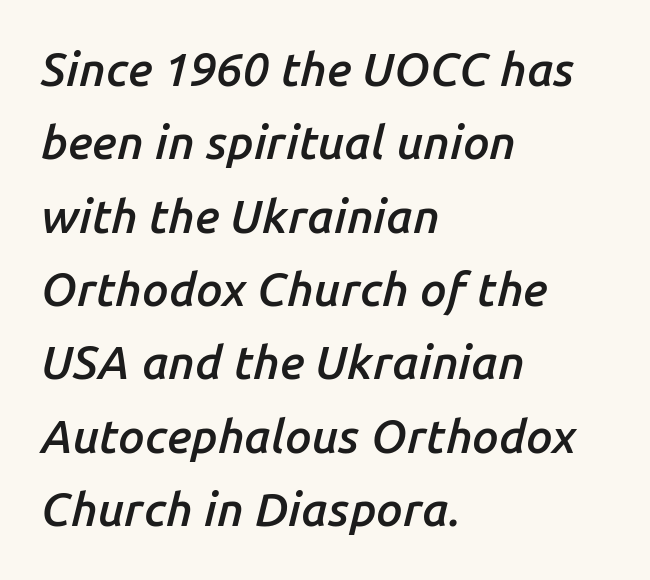
Looking at the ascenders, they clearly lean. Underlining? Definitely not there. A normal amount of white space separates one row of letters from the next. The paragraph shown leans on its left margin.
